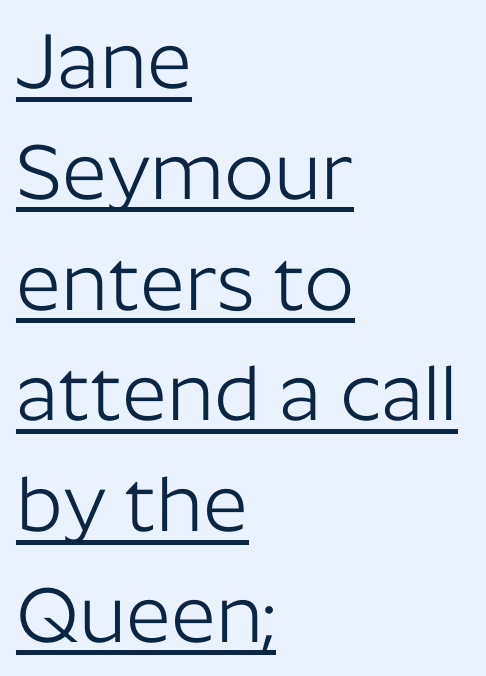
Reading down the column, the eye jumps a familiar distance to each next line. You could call the tracking neutral — neither tight nor loose. Quick note: underline on. The typeface chosen for these lines omits serifs.
